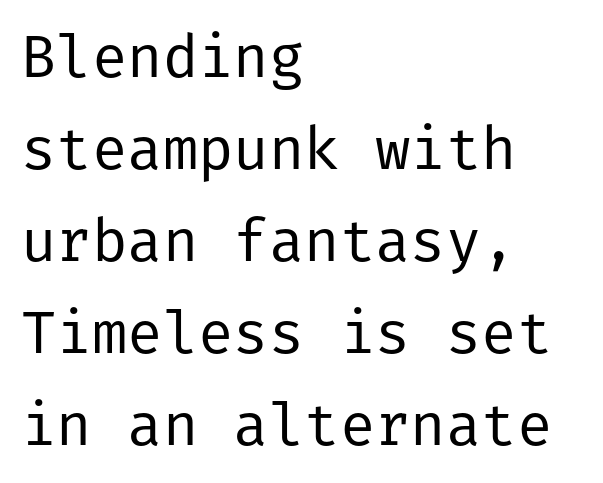
Q: Is the text bold? A: No.
Q: Is the text italic (slanted)? A: No, it is upright.
Q: Is the typeface a serif or a sans-serif typeface? A: Sans-serif.
Q: Is the text underlined? A: No.
Q: How is the paragraph aligned? A: Left-aligned.
Q: Is the spacing between letters normal or unusually wide? A: Normal.
Q: Is the spacing between lines tight, normal or loose? A: Normal.
Q: Width (condensed, normal, or wide)? A: Normal.
Q: Stroke contrast? A: Low.
Q: x-height? A: Medium.
